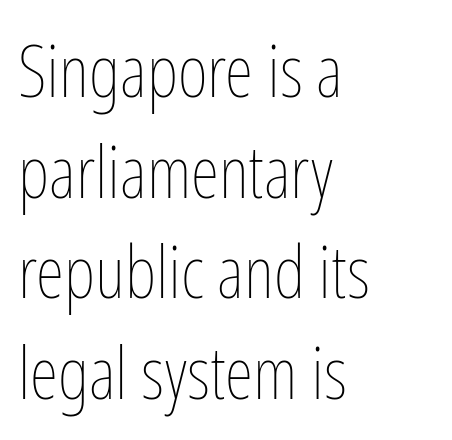
Just letters on the line, the space beneath them empty. Interline gaps are of average width in this sample. Rendered with straight, roman letterforms. The rendering uses natural spacing where letterforms have individual widths. The compositor pushed each line to the left boundary. Words appear dense and cohesive because spacing is normal.
